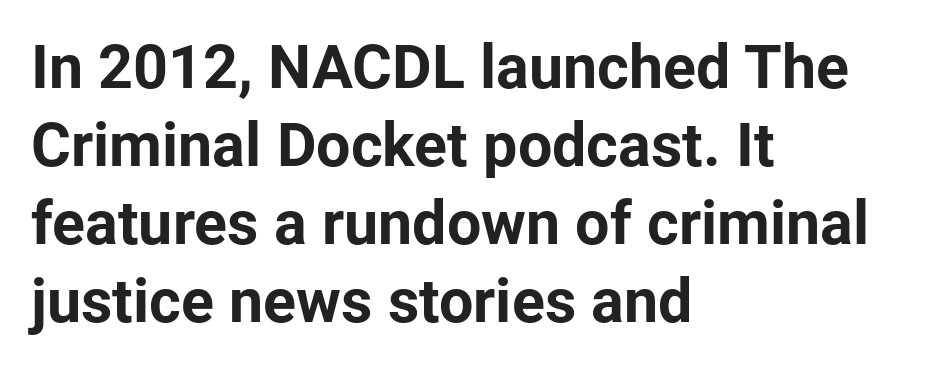
Successive baselines arrive at the customary interval. This sample is left-justified, so line endings fall wherever the words run out. Italic: no, the glyphs are upright roman. Check under the words: just untouched page. Students, note that the glyphs here touch the page at normal intervals.
